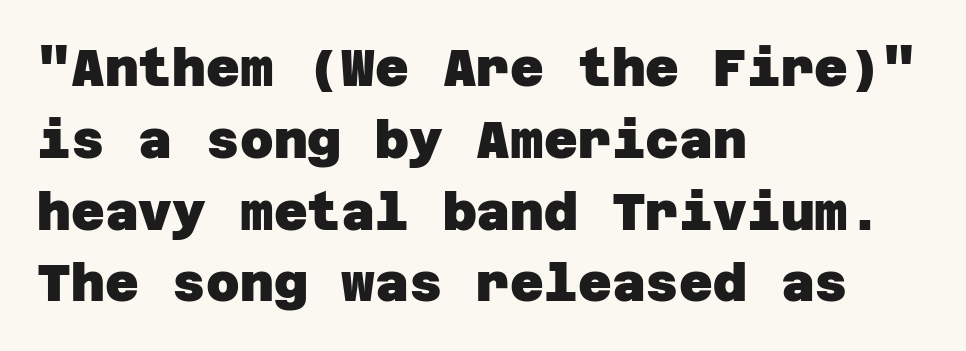
Q: Is the text bold? A: Yes.
Q: Is the typeface a serif or a sans-serif typeface? A: Sans-serif.
Q: Is the text underlined? A: No.
Q: How is the paragraph aligned? A: Left-aligned.
Q: Is the spacing between letters normal or unusually wide? A: Normal.
Q: Is the spacing between lines tight, normal or loose? A: Normal.
Q: Width (condensed, normal, or wide)? A: Normal.
Q: Stroke contrast? A: Low.
Q: x-height? A: Large.
